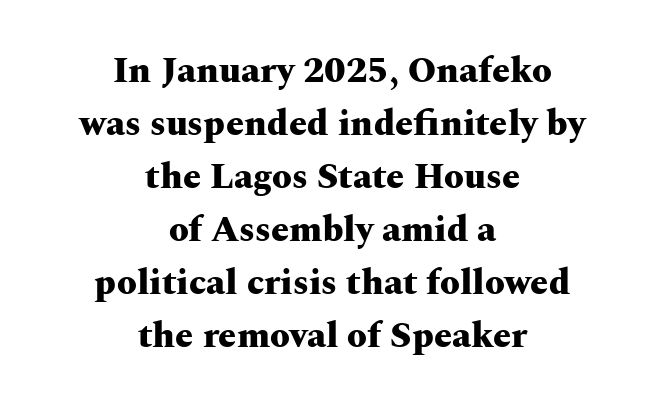
Q: Is the text bold? A: Yes.
Q: Is the text italic (slanted)? A: No, it is upright.
Q: Is the typeface a serif or a sans-serif typeface? A: Serif.
Q: Is the text underlined? A: No.
Q: How is the paragraph aligned? A: Centered.
Q: Is the spacing between letters normal or unusually wide? A: Normal.
Q: Is the spacing between lines tight, normal or loose? A: Normal.
Q: Width (condensed, normal, or wide)? A: Wide.
Q: Stroke contrast? A: Medium.
Q: x-height? A: Medium.
Q: Monospaced? A: No.
